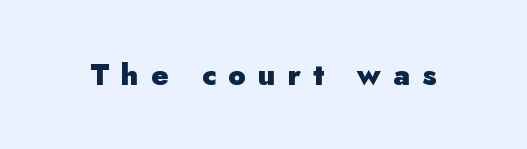
The letters stand straight up with perfectly vertical stems. Heft: maximum for text — a bold. The typeface chosen for these lines omits serifs. The strip under each line holds only bare page. The passage shown is typed in a proportional face where columns would drift.
